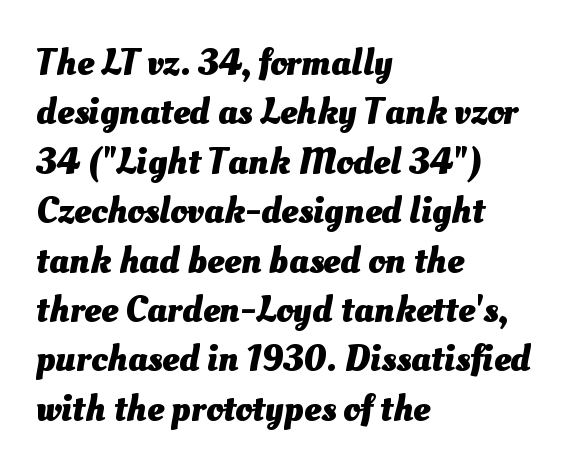
The image shows 38 px heavy type; set left-aligned, normal line spacing (1.3x), normal letter spacing, not underlined; medium stroke contrast and a small x-height.
